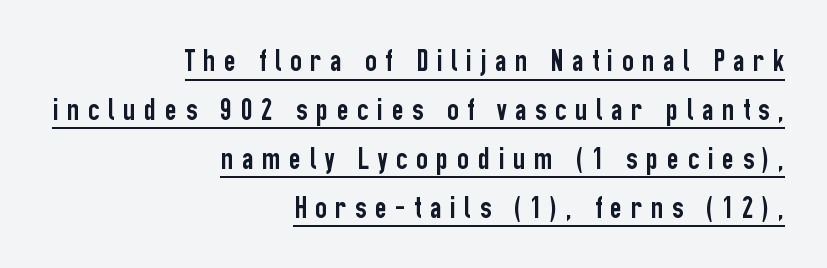
Q: Is the text italic (slanted)? A: No, it is upright.
Q: Is the typeface a serif or a sans-serif typeface? A: Sans-serif.
Q: Is the text underlined? A: Yes.
Q: How is the paragraph aligned? A: Right-aligned.
Q: Is the spacing between letters normal or unusually wide? A: Unusually wide.
Q: Is the spacing between lines tight, normal or loose? A: Normal.
Q: Width (condensed, normal, or wide)? A: Condensed.
Q: Stroke contrast? A: Low.
Q: x-height? A: Medium.
Q: Monospaced? A: No.
